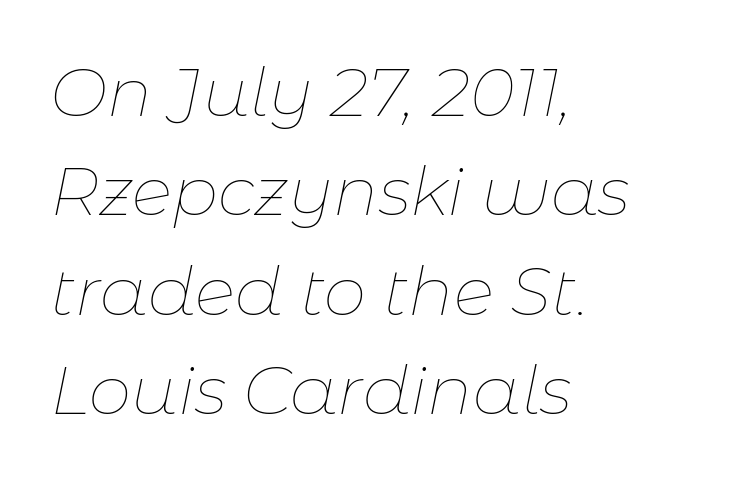
Q: Is the text bold? A: No.
Q: Is the text italic (slanted)? A: Yes, it leans right by about 11 degrees.
Q: Is the text underlined? A: No.
Q: How is the paragraph aligned? A: Left-aligned.
Q: Is the spacing between letters normal or unusually wide? A: Normal.
Q: Is the spacing between lines tight, normal or loose? A: Normal.
Q: Width (condensed, normal, or wide)? A: Normal.
Q: Stroke contrast? A: Low.
Q: x-height? A: Medium.
Q: Monospaced? A: No.
